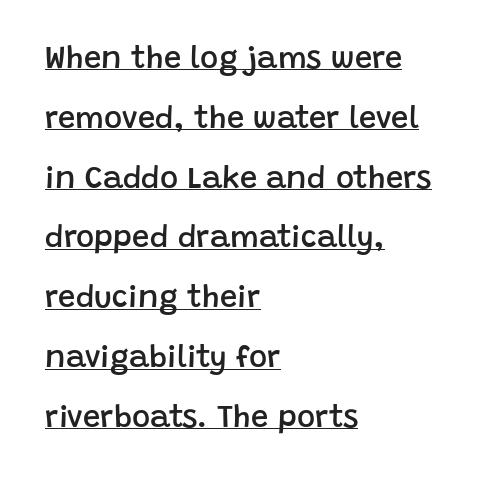
Q: Is the text bold? A: Semi-bold.
Q: Is the text italic (slanted)? A: No, it is upright.
Q: Is the typeface a serif or a sans-serif typeface? A: Sans-serif.
Q: Is the text underlined? A: Yes.
Q: How is the paragraph aligned? A: Left-aligned.
Q: Is the spacing between letters normal or unusually wide? A: Normal.
Q: Is the spacing between lines tight, normal or loose? A: Loose.
Q: Width (condensed, normal, or wide)? A: Normal.
Q: Stroke contrast? A: Low.
Q: x-height? A: Large.
Q: Monospaced? A: No.
